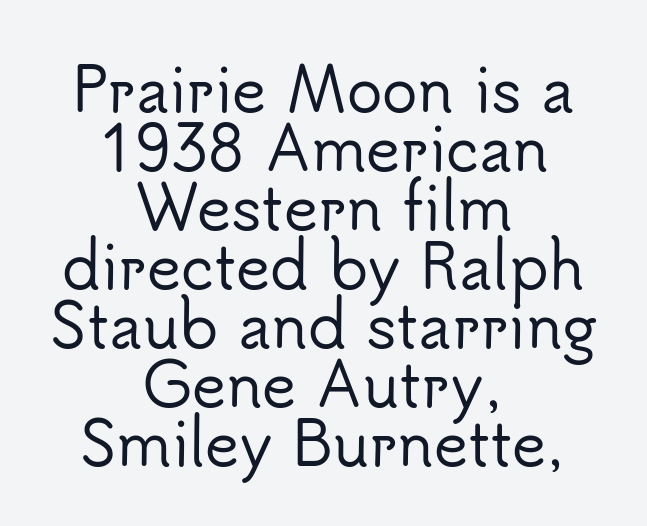
The image shows 59 px sans-serif type, upright; set centered, tight line spacing (1.0x), normal letter spacing, not underlined; low stroke contrast and a small x-height.
